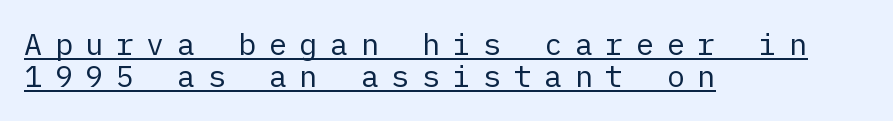
Q: Is the text bold? A: No.
Q: Is the text italic (slanted)? A: No, it is upright.
Q: Is the typeface a serif or a sans-serif typeface? A: Sans-serif.
Q: Is the text underlined? A: Yes.
Q: How is the paragraph aligned? A: Left-aligned.
Q: Is the spacing between letters normal or unusually wide? A: Unusually wide.
Q: Is the spacing between lines tight, normal or loose? A: Tight.
Q: Width (condensed, normal, or wide)? A: Normal.
Q: Stroke contrast? A: Low.
Q: x-height? A: Medium.
